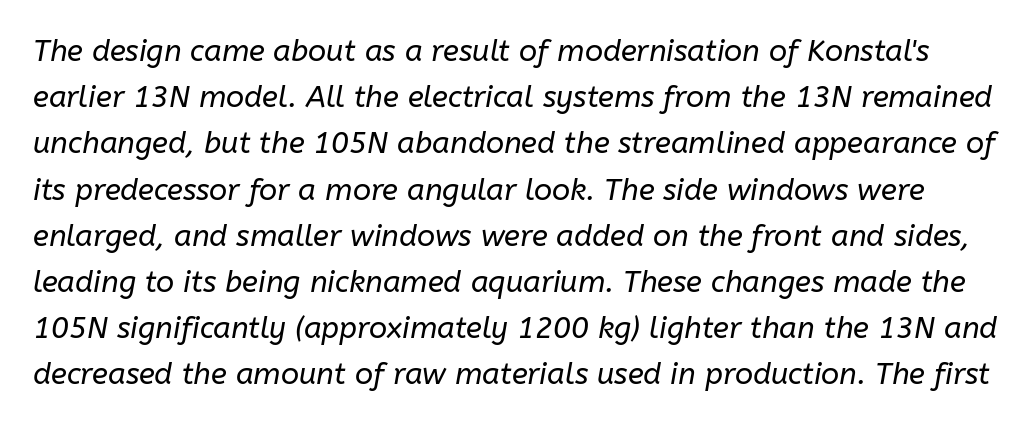
Students, note that the glyphs here touch the page at normal intervals. The zone under the glyphs is completely vacant. Regarding leading, the lines here are spaced in the standard way. The passage shown is typed in a proportional face where columns would drift. Slant detected: the letters are inclined. Letters have the restrained weight of plain body copy at most.
